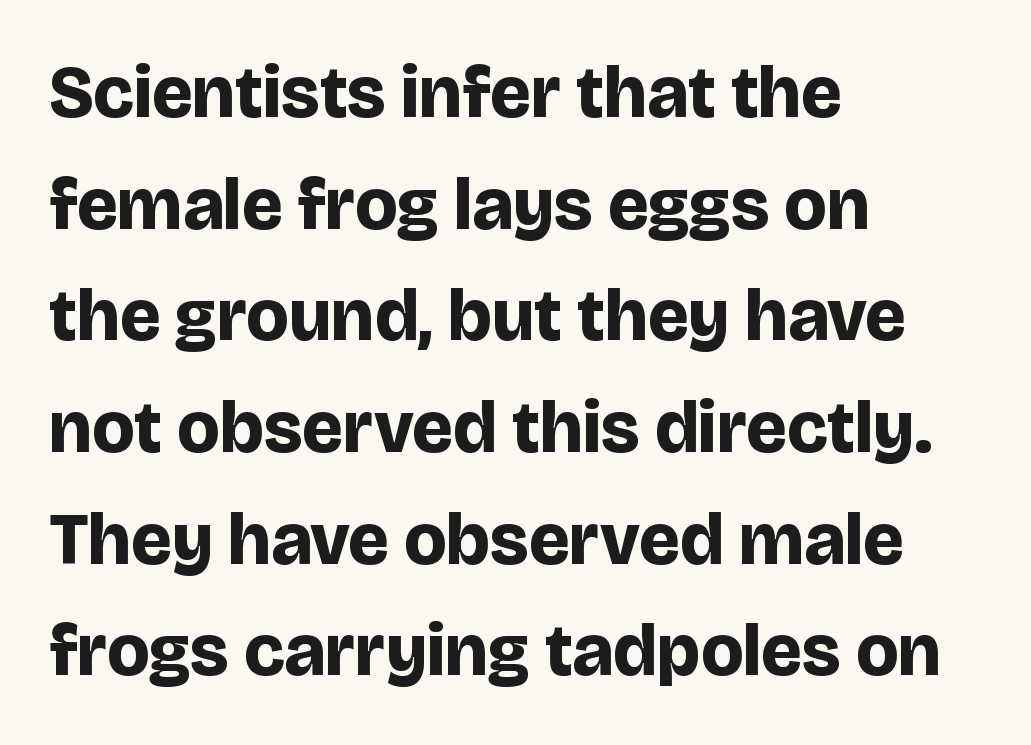
The image shows 73 px bold sans-serif type, upright; set left-aligned, normal line spacing (1.53x), normal letter spacing, not underlined; low stroke contrast and a large x-height.
